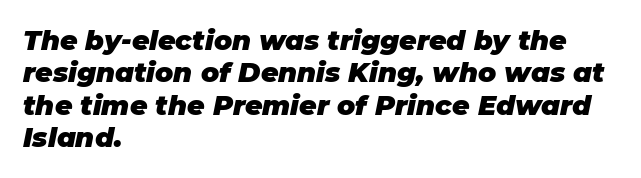
{"italic": "yes", "lean": "right", "slant_degrees": 11, "bold": "yes", "underline": "no", "align": "left", "line_spacing_ratio": 1.2, "letter_spacing": "normal", "letter_spacing_em": 0.0, "glyph_px": 27}
